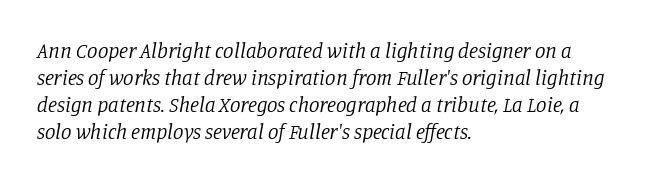
Observe the ordinary spacing: letters are neighbours, not strangers. Reading down the column, the eye jumps a familiar distance to each next line. The strokes carry an ordinary text weight at most. The lines are quadded left. The strip under each line holds only bare page. This is oblique type, the kind used for emphasis or titles.
